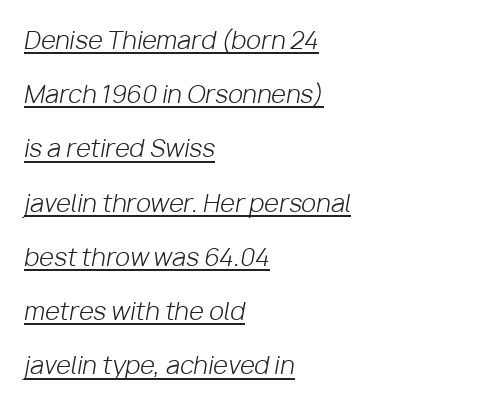
Q: Is the text bold? A: No.
Q: Is the text italic (slanted)? A: Yes, it leans right by about 10 degrees.
Q: Is the text underlined? A: Yes.
Q: How is the paragraph aligned? A: Left-aligned.
Q: Is the spacing between letters normal or unusually wide? A: Normal.
Q: Is the spacing between lines tight, normal or loose? A: Loose.
